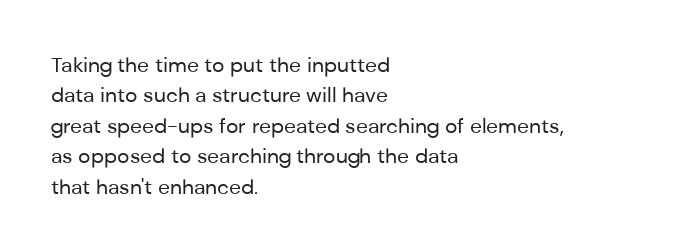
The image shows 21 px text type, upright; set left-aligned, normal line spacing (1.45x), normal letter spacing, not underlined.
